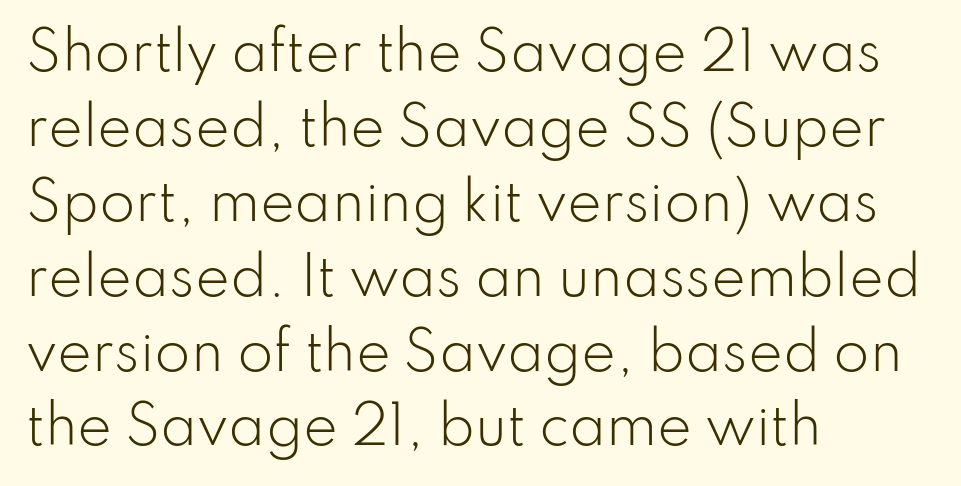
The image shows 52 px light sans-serif type, upright; set left-aligned, normal line spacing (1.44x), normal letter spacing, not underlined; low stroke contrast and a small x-height.
